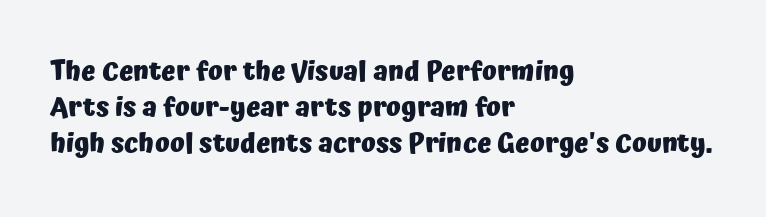
Q: Is the text bold? A: Yes.
Q: Is the text italic (slanted)? A: No, it is upright.
Q: Is the text underlined? A: No.
Q: How is the paragraph aligned? A: Left-aligned.
Q: Is the spacing between letters normal or unusually wide? A: Normal.
Q: Is the spacing between lines tight, normal or loose? A: Normal.
